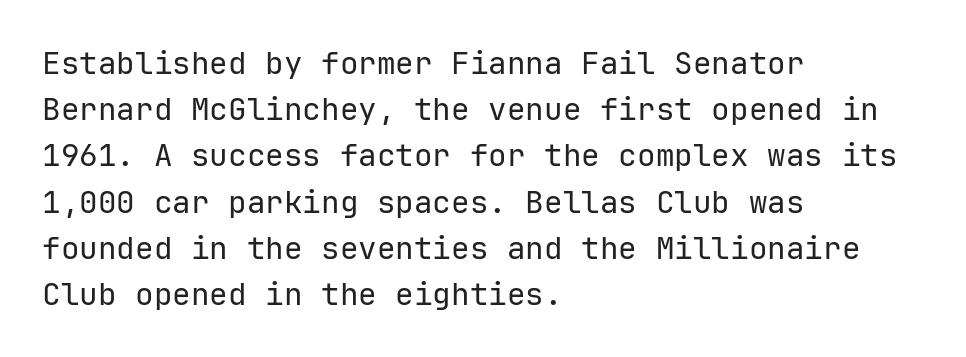
The image shows 31 px regular-weight sans-serif type, upright; set left-aligned, normal line spacing (1.49x), normal letter spacing, not underlined; low stroke contrast and a medium x-height.
